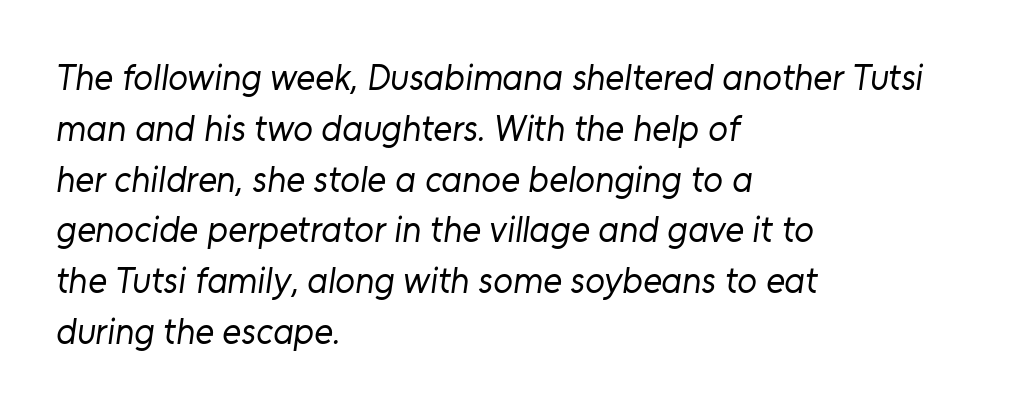
Q: Is the text bold? A: No.
Q: Is the typeface a serif or a sans-serif typeface? A: Sans-serif.
Q: Is the text underlined? A: No.
Q: How is the paragraph aligned? A: Left-aligned.
Q: Is the spacing between letters normal or unusually wide? A: Normal.
Q: Is the spacing between lines tight, normal or loose? A: Normal.
Q: Width (condensed, normal, or wide)? A: Normal.
Q: Stroke contrast? A: Low.
Q: x-height? A: Medium.
Q: Monospaced? A: No.
